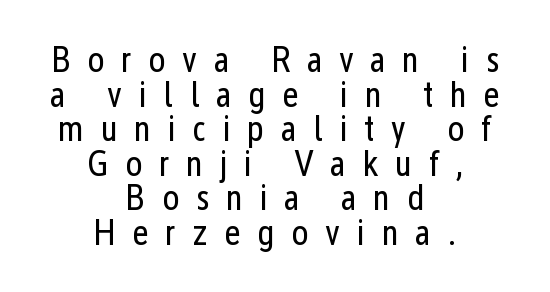
Q: Is the text bold? A: No.
Q: Is the text italic (slanted)? A: No, it is upright.
Q: Is the typeface a serif or a sans-serif typeface? A: Sans-serif.
Q: Is the text underlined? A: No.
Q: How is the paragraph aligned? A: Centered.
Q: Is the spacing between letters normal or unusually wide? A: Unusually wide.
Q: Is the spacing between lines tight, normal or loose? A: Tight.
Q: Width (condensed, normal, or wide)? A: Condensed.
Q: Stroke contrast? A: Low.
Q: x-height? A: Medium.
Q: Monospaced? A: No.
